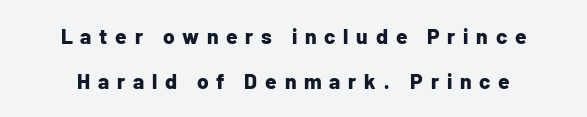
The image shows 21 px bold type, upright; set loose line spacing (2.14x), unusually wide letter spacing (+0.37 em), not underlined.
